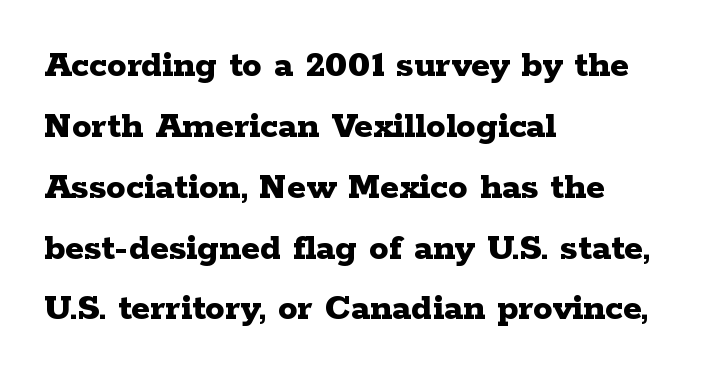
Reading down the column, the eye jumps a familiar distance to each next line. A typesetter would mark this as roman, not italic. Does extra space separate the letters? No, they use regular spacing. The rendering shows small feet on the letterforms — a serif design.
